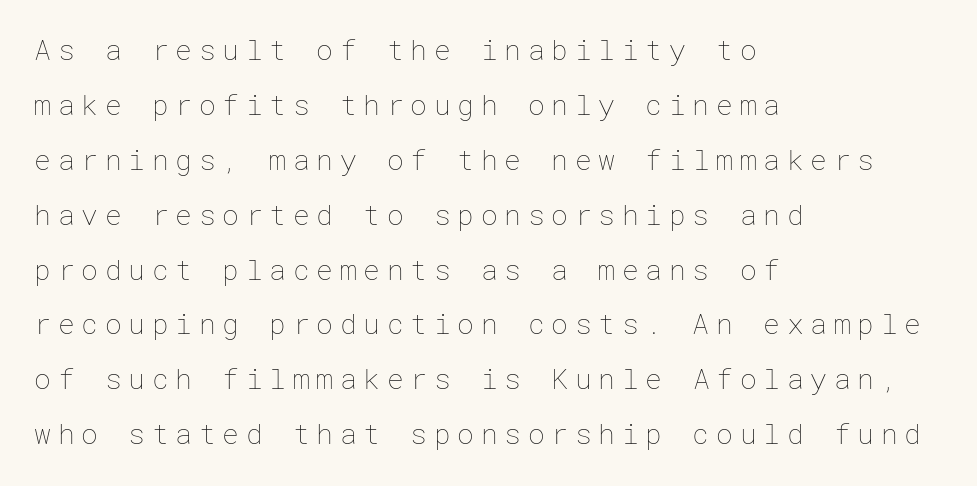
The image shows 28 px thin type, upright; set left-aligned, loose line spacing (1.96x), unusually wide letter spacing (+0.24 em), not underlined; low stroke contrast and a medium x-height.
